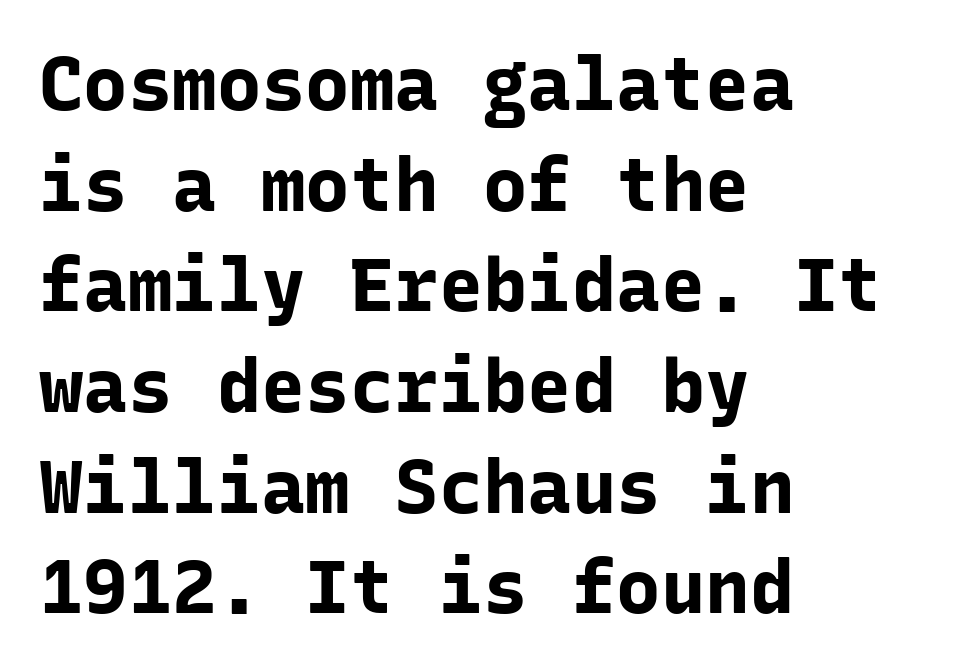
Q: Is the text bold? A: Yes.
Q: Is the text italic (slanted)? A: No, it is upright.
Q: Is the typeface a serif or a sans-serif typeface? A: Sans-serif.
Q: Is the text underlined? A: No.
Q: How is the paragraph aligned? A: Left-aligned.
Q: Is the spacing between letters normal or unusually wide? A: Normal.
Q: Is the spacing between lines tight, normal or loose? A: Normal.
Q: Width (condensed, normal, or wide)? A: Normal.
Q: Stroke contrast? A: Low.
Q: x-height? A: Medium.
Q: Monospaced? A: Yes.
